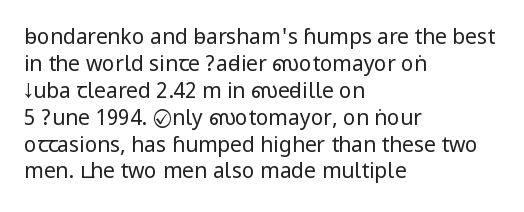
{"italic": "no", "bold": "no", "underline": "no", "align": "left", "line_spacing": "normal", "line_spacing_ratio": 1.28, "letter_spacing": "normal", "letter_spacing_em": 0.0, "glyph_px": 21}
